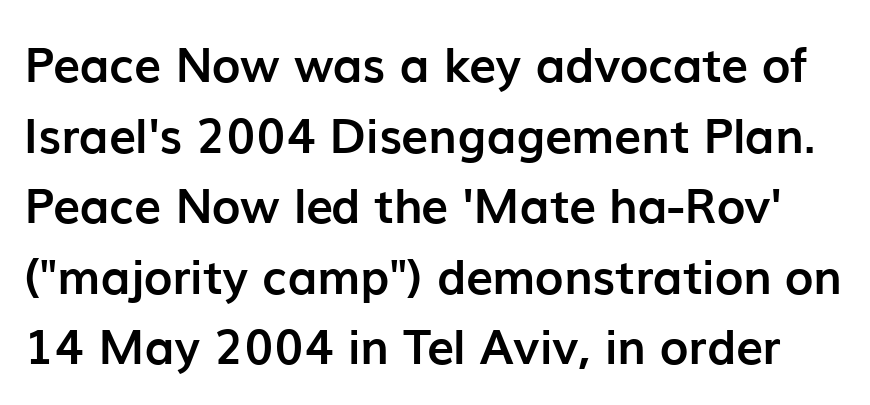
Q: Is the text bold? A: Yes.
Q: Is the text italic (slanted)? A: No, it is upright.
Q: Is the typeface a serif or a sans-serif typeface? A: Sans-serif.
Q: Is the text underlined? A: No.
Q: Is the spacing between letters normal or unusually wide? A: Normal.
Q: Is the spacing between lines tight, normal or loose? A: Normal.
Q: Width (condensed, normal, or wide)? A: Normal.
Q: Stroke contrast? A: Low.
Q: x-height? A: Medium.
Q: Monospaced? A: No.
